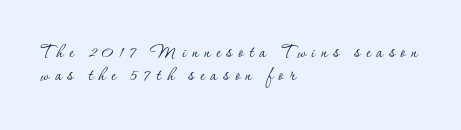
Characters follow at a spacing far wider than the type designer built in. Quick note: interline space is minimal. Each line starts at the same left margin while the right side varies.
